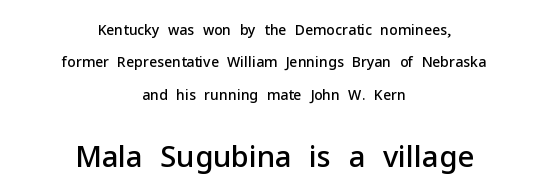
{"serif": "no", "italic": "no", "bold": "semi", "weight": "semibold", "width": "normal", "stroke_contrast": "low", "x_height": "medium", "monospaced": "no", "underline": "no", "align": "center", "line_spacing": "loose", "line_spacing_ratio": 2.31, "letter_spacing": "normal", "letter_spacing_em": 0.0, "larger_block": "second", "size_ratio": 2.07, "glyph_px": 29}
